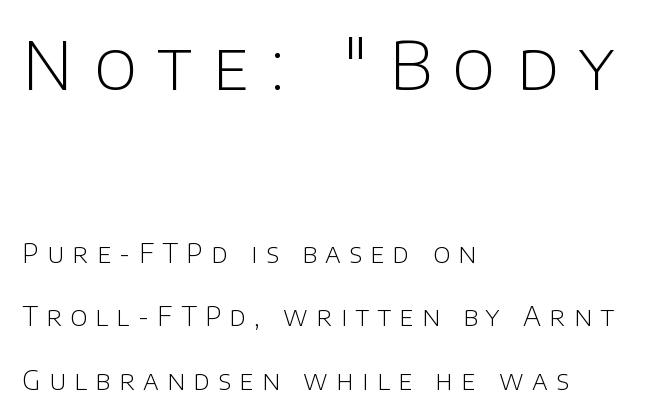
Regarding leading, the lines here are spaced well apart. Is this a fixed-width face? No — the glyphs have proportional, varying widths. The designer gave the opening block more size than the closing block. Does the copy run flush right? No — it runs flush left. Type without underlining.
